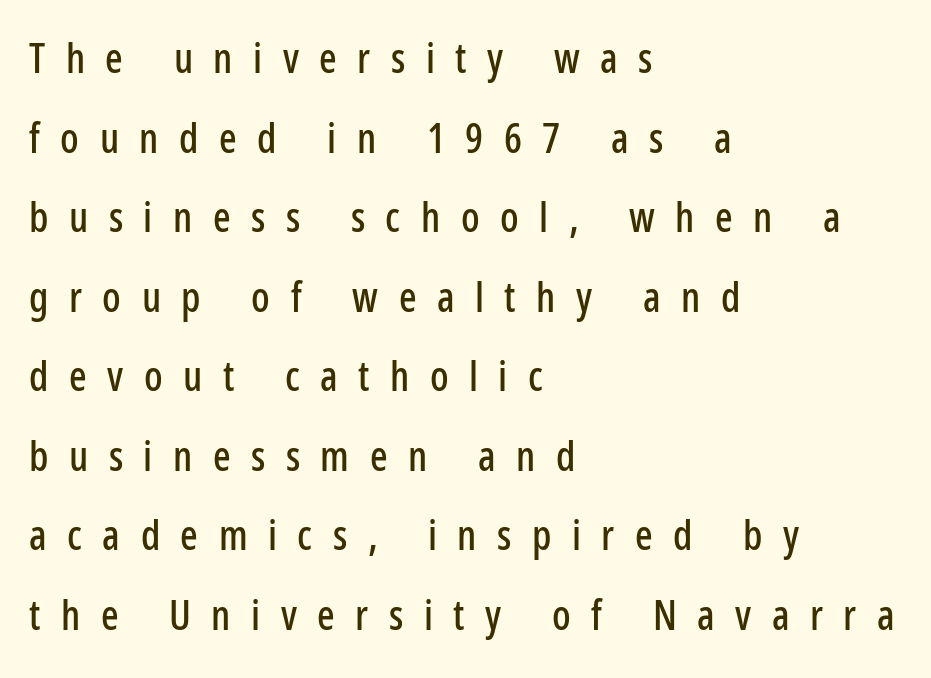
{"serif": "no", "italic": "no", "width": "condensed", "stroke_contrast": "low", "x_height": "medium", "monospaced": "no", "underline": "no", "align": "left", "line_spacing": "loose", "line_spacing_ratio": 1.94, "letter_spacing": "wide", "letter_spacing_em": 0.5, "glyph_px": 41}
